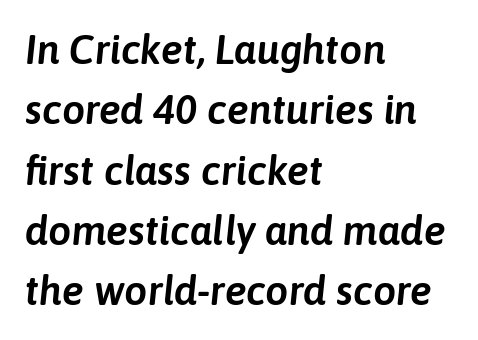
One-word summary of the alignment: left. Note the varied advance widths — an 'i' is clearly narrower than an 'm'. Tracking value appears to be zero — textbook default spacing. The words here are not underlined. Reading down the column, the eye jumps a familiar distance to each next line. The typography opts for an oblique posture over an upright one.
